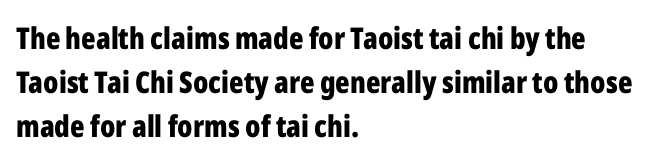
A classic flush-left, rag-right setting is used for this passage. Posture: upright roman. Note the varied advance widths — an 'i' is clearly narrower than an 'm'. Bold? Absolutely — the strokes are thick and heavy. The type is set solid horizontally, with unmodified tracking.
